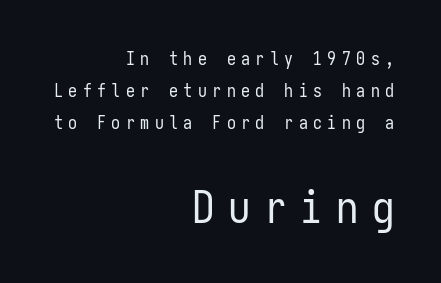
{"serif": "no", "italic": "no", "bold": "no", "weight": "regular", "width": "condensed", "stroke_contrast": "low", "x_height": "medium", "monospaced": "yes", "underline": "no", "align": "right", "line_spacing_ratio": 1.77, "letter_spacing": "wide", "letter_spacing_em": 0.3, "larger_block": "second", "size_ratio": 2.5, "glyph_px": 45}
